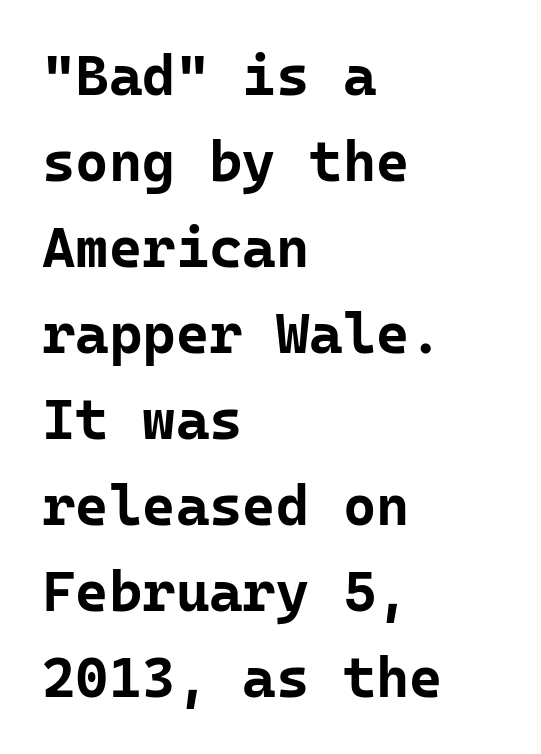
{"serif": "no", "italic": "no", "bold": "yes", "weight": "bold", "width": "normal", "stroke_contrast": "low", "x_height": "medium", "monospaced": "yes", "underline": "no", "align": "left", "line_spacing": "normal", "line_spacing_ratio": 1.51, "letter_spacing": "normal", "letter_spacing_em": 0.0, "glyph_px": 57}
